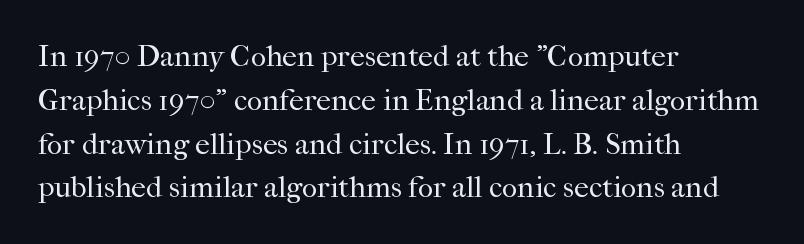
Q: Is the text bold? A: No.
Q: Is the text italic (slanted)? A: No, it is upright.
Q: Is the typeface a serif or a sans-serif typeface? A: Serif.
Q: Is the text underlined? A: No.
Q: How is the paragraph aligned? A: Left-aligned.
Q: Is the spacing between letters normal or unusually wide? A: Normal.
Q: Is the spacing between lines tight, normal or loose? A: Normal.
Q: Width (condensed, normal, or wide)? A: Normal.
Q: Stroke contrast? A: High.
Q: x-height? A: Medium.
Q: Monospaced? A: No.
